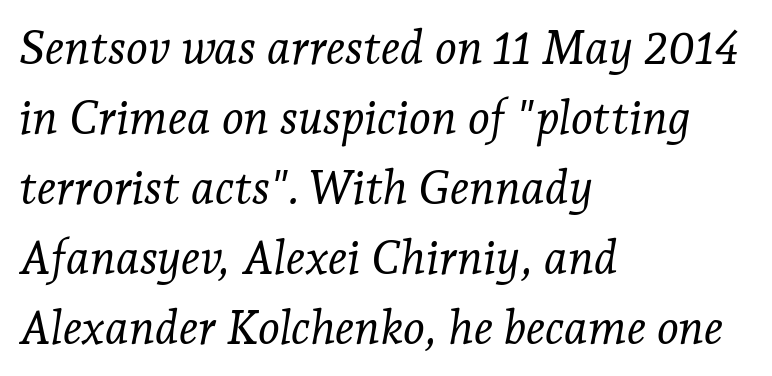
The image shows 47 px light serif type, italic (leaning right); set left-aligned, normal line spacing (1.49x), normal letter spacing, not underlined; low stroke contrast and a medium x-height.
